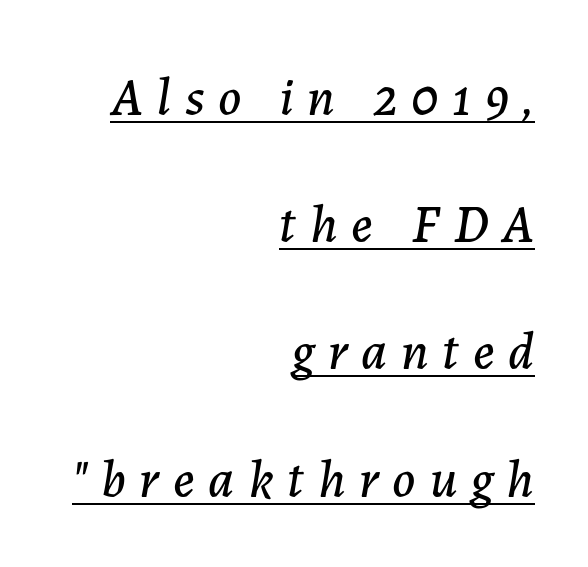
Q: Is the text italic (slanted)? A: Yes, it leans right by about 7 degrees.
Q: Is the text underlined? A: Yes.
Q: How is the paragraph aligned? A: Right-aligned.
Q: Is the spacing between letters normal or unusually wide? A: Unusually wide.
Q: Is the spacing between lines tight, normal or loose? A: Loose.
Q: Width (condensed, normal, or wide)? A: Normal.
Q: Stroke contrast? A: Low.
Q: x-height? A: Medium.
Q: Monospaced? A: No.
